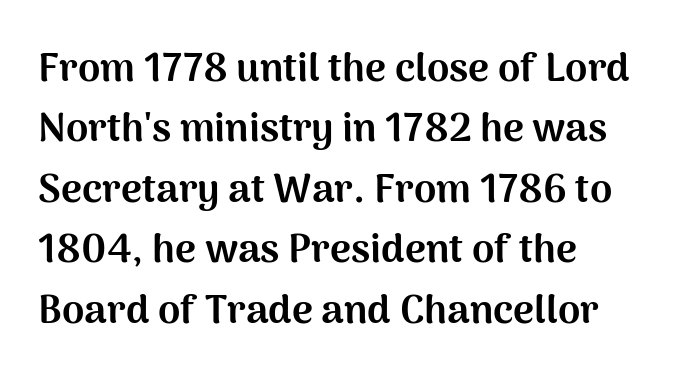
Anything drawn beneath the words? Only blank space. The font's upright variant was chosen for this text. Spacing verdict: proportional, widths tailored to each character. These lines are composed in type without serifs.
